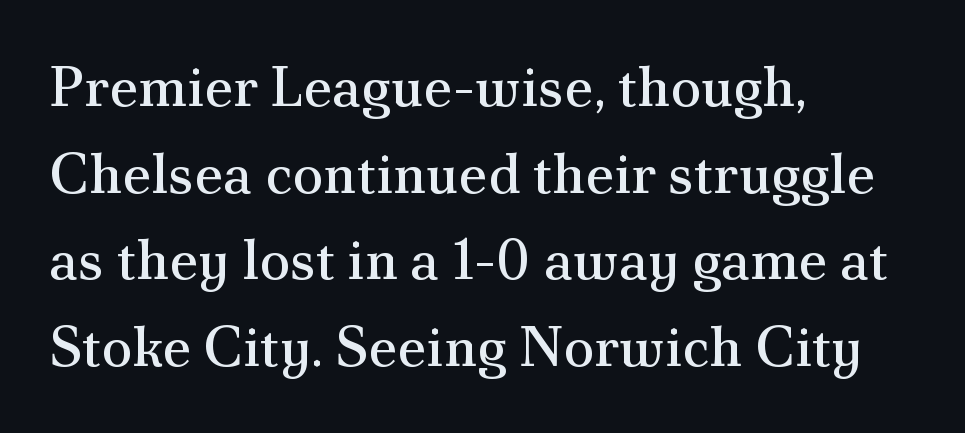
Q: Is the text bold? A: No.
Q: Is the text italic (slanted)? A: No, it is upright.
Q: Is the typeface a serif or a sans-serif typeface? A: Serif.
Q: Is the text underlined? A: No.
Q: How is the paragraph aligned? A: Left-aligned.
Q: Is the spacing between letters normal or unusually wide? A: Normal.
Q: Is the spacing between lines tight, normal or loose? A: Normal.
Q: Width (condensed, normal, or wide)? A: Normal.
Q: Stroke contrast? A: Medium.
Q: x-height? A: Small.
Q: Monospaced? A: No.
